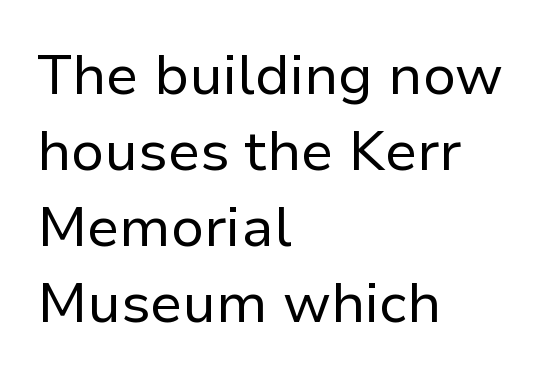
The image shows 56 px regular-weight sans-serif type, upright; set left-aligned, normal line spacing (1.36x), normal letter spacing, not underlined; low stroke contrast and a medium x-height.
